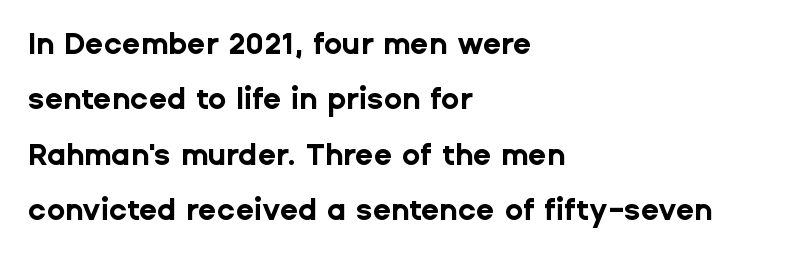
The image shows 30 px bold sans-serif type, upright; set left-aligned, line spacing 1.85x, normal letter spacing, not underlined; low stroke contrast and a medium x-height.
